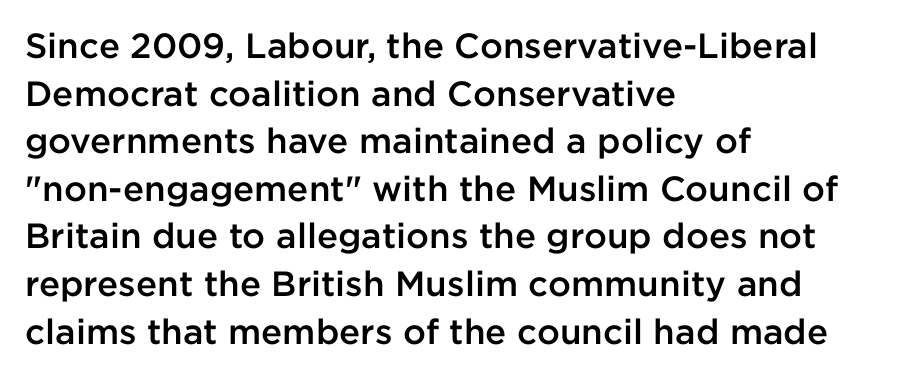
The image shows 35 px semibold sans-serif type, upright; set left-aligned, normal line spacing (1.36x), normal letter spacing, not underlined; low stroke contrast and a medium x-height.
